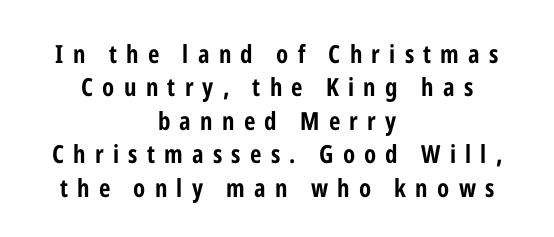
Q: Is the text bold? A: Yes.
Q: Is the text italic (slanted)? A: No, it is upright.
Q: Is the text underlined? A: No.
Q: How is the paragraph aligned? A: Centered.
Q: Is the spacing between letters normal or unusually wide? A: Unusually wide.
Q: Is the spacing between lines tight, normal or loose? A: Normal.
